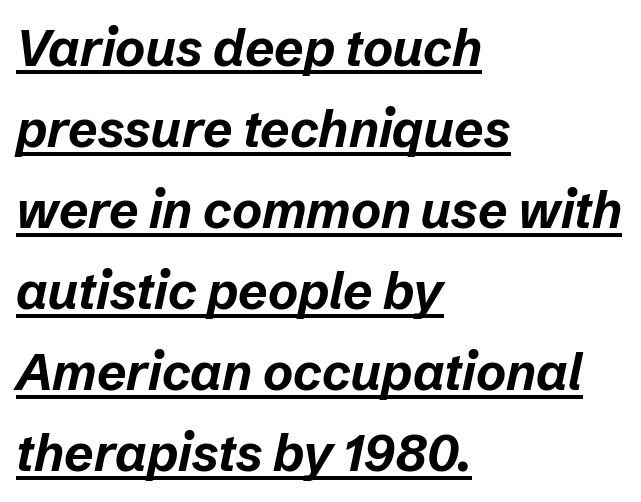
The image shows 51 px bold type, italic (leaning right); set left-aligned, normal line spacing (1.59x), normal letter spacing, underlined; low stroke contrast and a medium x-height.
